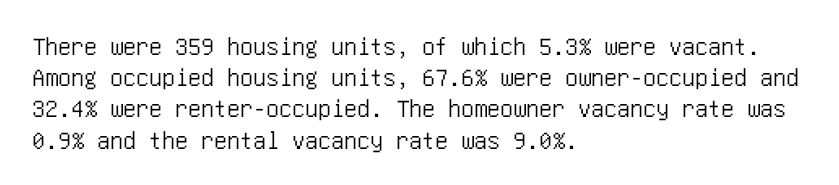
{"italic": "no", "underline": "no", "align": "left", "line_spacing_ratio": 1.2, "letter_spacing": "normal", "letter_spacing_em": 0.0, "glyph_px": 26}
